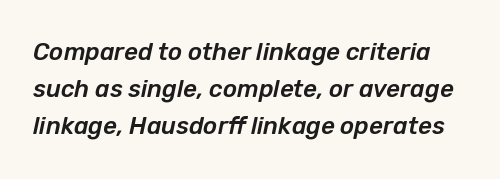
The image shows 24 px text type, italic (leaning right); set normal line spacing (1.54x), normal letter spacing, not underlined.
